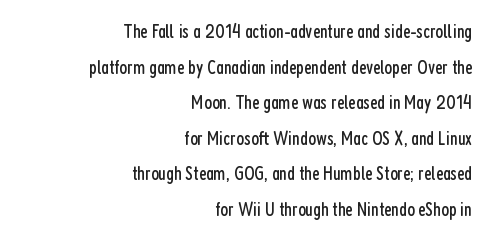
Descenders hang freely into open space. Style check: upright. Honestly, the letter spacing is just normal — you wouldn't notice it. Bold? No — there's no thickening of the strokes.
